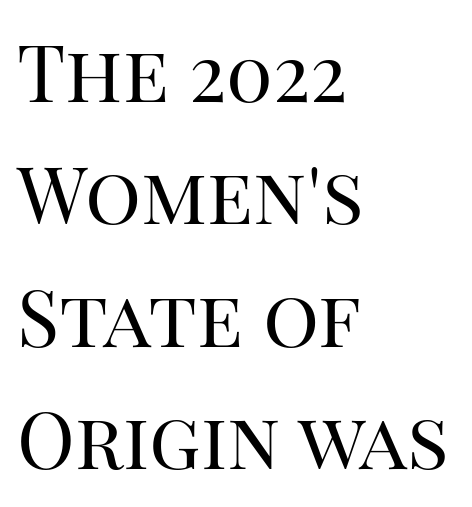
Q: Is the text bold? A: No.
Q: Is the text italic (slanted)? A: No, it is upright.
Q: Is the typeface a serif or a sans-serif typeface? A: Serif.
Q: Is the text underlined? A: No.
Q: How is the paragraph aligned? A: Left-aligned.
Q: Is the spacing between letters normal or unusually wide? A: Normal.
Q: Is the spacing between lines tight, normal or loose? A: Normal.
Q: Width (condensed, normal, or wide)? A: Normal.
Q: Stroke contrast? A: High.
Q: x-height? A: Large.
Q: Monospaced? A: No.
